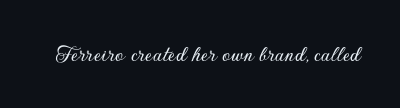
{"underline": "no", "letter_spacing": "normal", "letter_spacing_em": 0.0, "glyph_px": 24}
